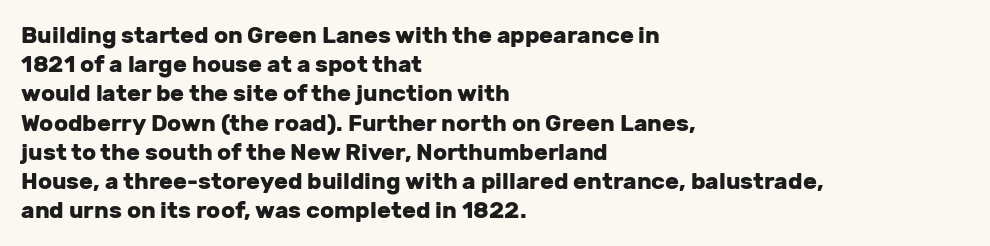
{"italic": "no", "bold": "yes", "underline": "no", "align": "left", "line_spacing": "normal", "line_spacing_ratio": 1.27, "letter_spacing": "normal", "letter_spacing_em": 0.0, "glyph_px": 23}
